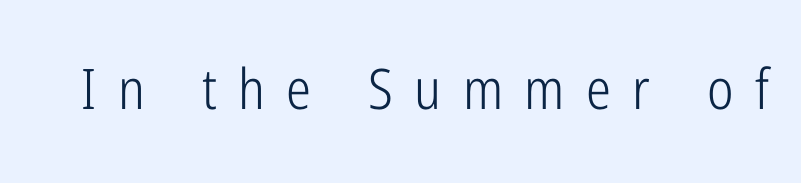
Q: Is the text bold? A: No.
Q: Is the text italic (slanted)? A: No, it is upright.
Q: Is the typeface a serif or a sans-serif typeface? A: Sans-serif.
Q: Is the text underlined? A: No.
Q: Is the spacing between letters normal or unusually wide? A: Unusually wide.
Q: Width (condensed, normal, or wide)? A: Condensed.
Q: Stroke contrast? A: Low.
Q: x-height? A: Medium.
Q: Monospaced? A: No.
